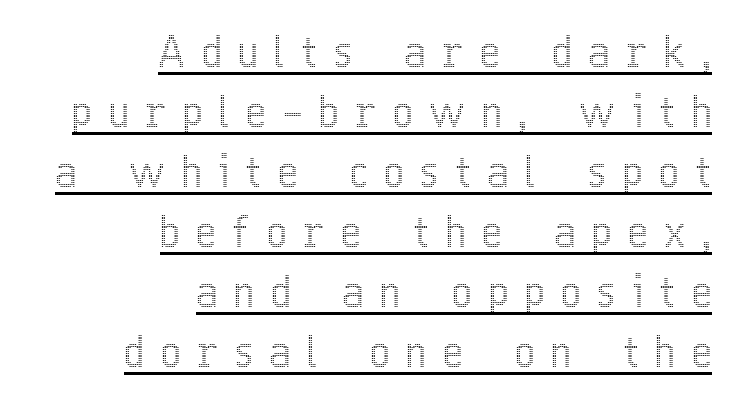
{"italic": "no", "width": "condensed", "x_height": "medium", "monospaced": "no", "underline": "yes", "align": "right", "line_spacing": "normal", "line_spacing_ratio": 1.43, "letter_spacing": "wide", "letter_spacing_em": 0.4, "glyph_px": 42}
